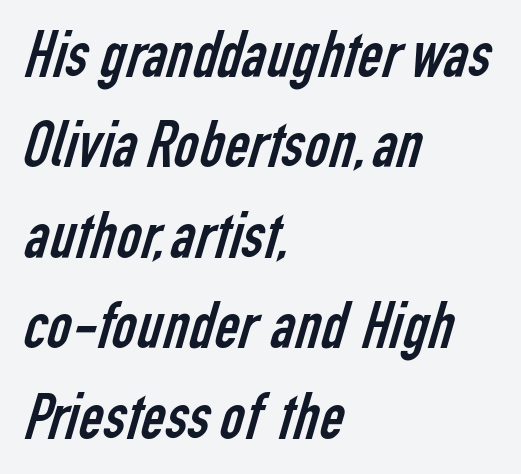
The image shows 67 px regular-weight, condensed sans-serif type; set left-aligned, normal line spacing (1.35x), normal letter spacing, not underlined; low stroke contrast and a medium x-height.
